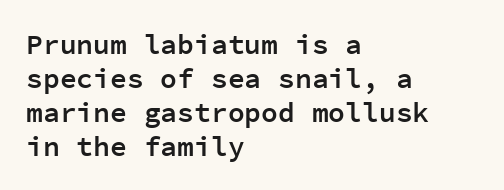
The rag falls on the right side of this text block. Semibold letterforms, between regular and bold. Quick note: underline off. Looks like terminal output: every glyph gets an equal slot. Short note: letters normally spaced. Nope, no serifs anywhere on these letters.
